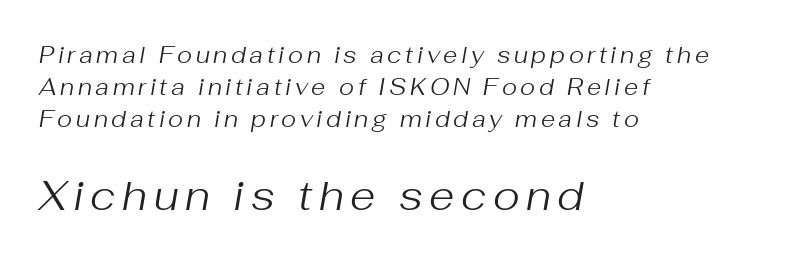
The rendering applies a slant to the glyphs. Clear beneath every line of the passage. The lower block of text is set noticeably larger than the block above it. Alignment: flush left. Looks like regular typesetting: each glyph gets only the width it needs.
